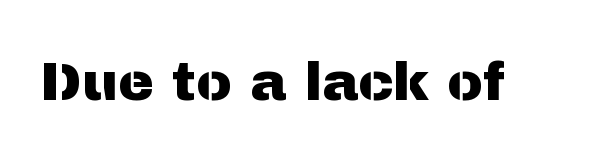
{"serif": "no", "italic": "no", "width": "normal", "stroke_contrast": "medium", "x_height": "medium", "monospaced": "no", "underline": "no", "letter_spacing": "normal", "letter_spacing_em": 0.0, "glyph_px": 54}
